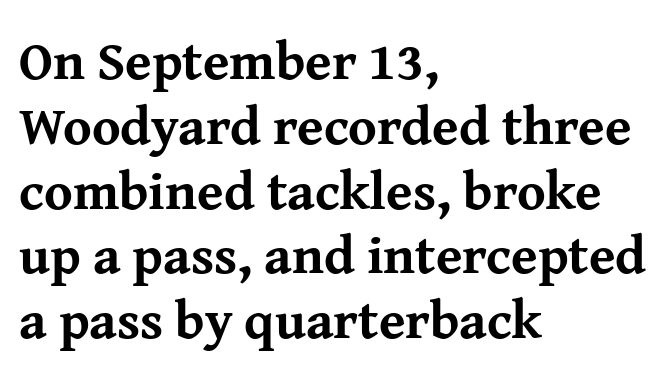
{"serif": "yes", "italic": "no", "bold": "yes", "weight": "bold", "width": "normal", "stroke_contrast": "medium", "x_height": "medium", "monospaced": "no", "underline": "no", "align": "left", "line_spacing_ratio": 1.2, "letter_spacing": "normal", "letter_spacing_em": 0.0, "glyph_px": 54}
